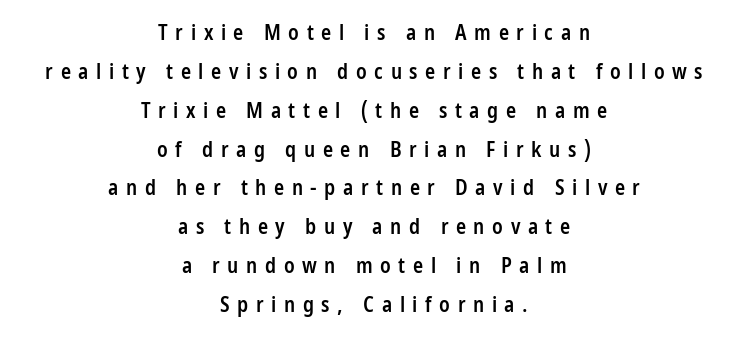
Caption: semibold face, moderately heavy strokes. The font's upright variant was chosen for this text. Is the letter spacing exaggerated? Yes — the characters are pushed far apart. Notice how the passage keeps no hard edge, just a central spine. Descender tails drop into unmarked territory.
